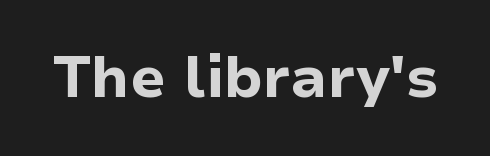
Q: Is the text bold? A: Yes.
Q: Is the text italic (slanted)? A: No, it is upright.
Q: Is the typeface a serif or a sans-serif typeface? A: Sans-serif.
Q: Is the text underlined? A: No.
Q: Is the spacing between letters normal or unusually wide? A: Normal.
Q: Width (condensed, normal, or wide)? A: Normal.
Q: Stroke contrast? A: Low.
Q: x-height? A: Medium.
Q: Monospaced? A: No.
